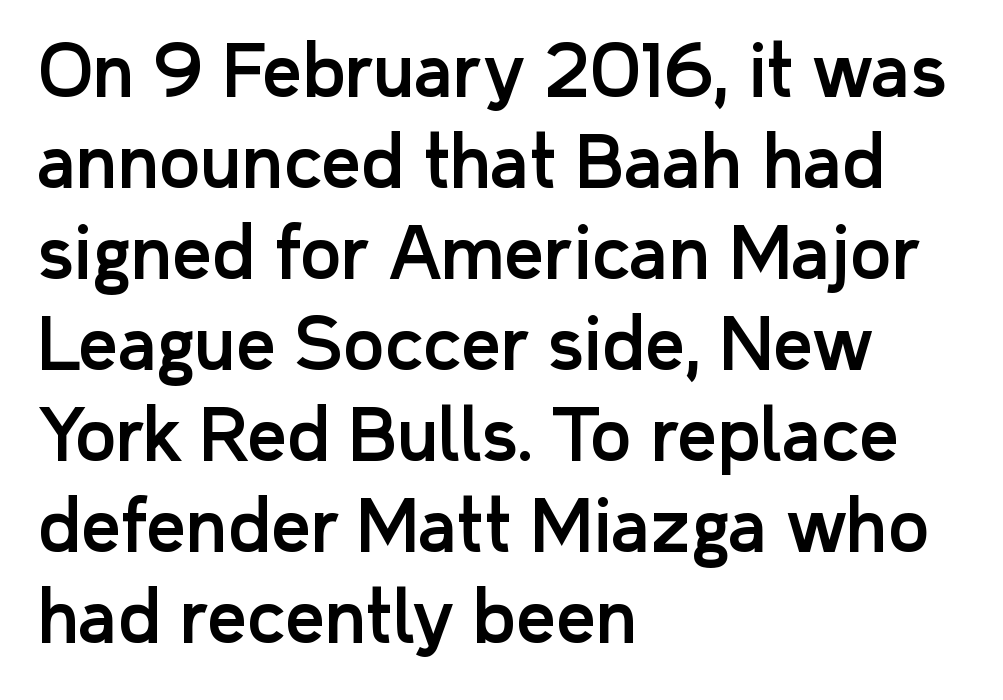
The image shows 70 px sans-serif type, upright; set left-aligned, normal line spacing (1.3x), normal letter spacing, not underlined; low stroke contrast and a medium x-height.
